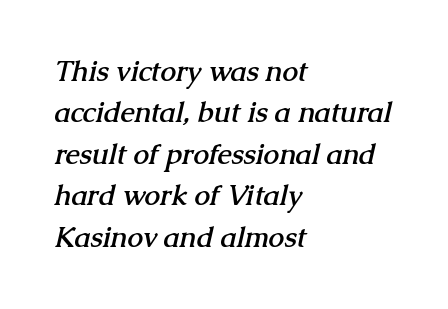
{"serif": "yes", "bold": "yes", "weight": "semibold", "width": "normal", "stroke_contrast": "medium", "x_height": "medium", "monospaced": "no", "underline": "no", "align": "left", "line_spacing": "normal", "line_spacing_ratio": 1.48, "letter_spacing": "normal", "letter_spacing_em": 0.0, "glyph_px": 28}
